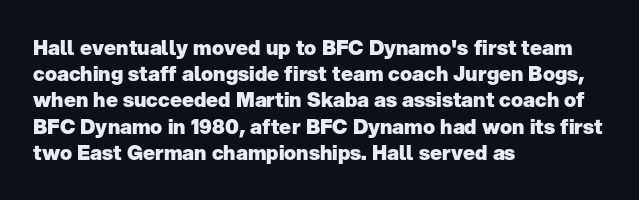
The image shows 20 px bold type, upright; set left-aligned, normal line spacing (1.31x), normal letter spacing, not underlined.
